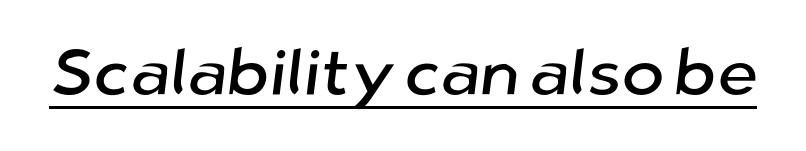
The image shows 65 px sans-serif type; set normal letter spacing, underlined; low stroke contrast and a medium x-height.
